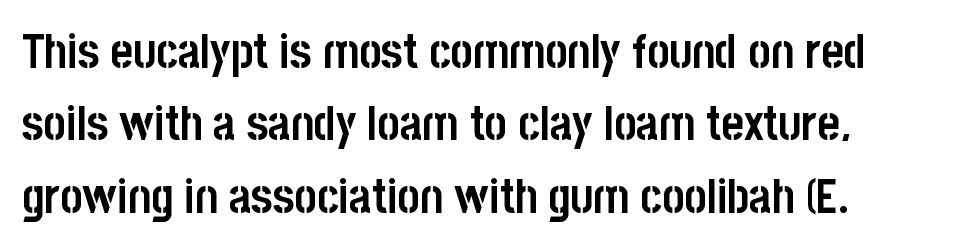
The image shows 48 px semibold, condensed sans-serif type, upright; set normal line spacing (1.51x), normal letter spacing, not underlined; low stroke contrast and a large x-height.
